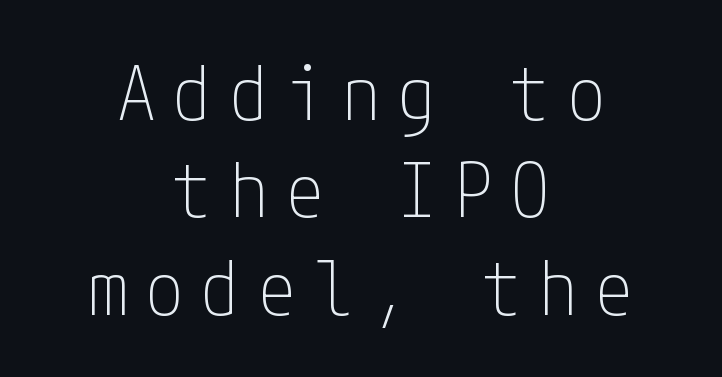
Q: Is the text bold? A: No.
Q: Is the text italic (slanted)? A: No, it is upright.
Q: Is the typeface a serif or a sans-serif typeface? A: Sans-serif.
Q: Is the text underlined? A: No.
Q: How is the paragraph aligned? A: Centered.
Q: Is the spacing between letters normal or unusually wide? A: Unusually wide.
Q: Is the spacing between lines tight, normal or loose? A: Normal.
Q: Width (condensed, normal, or wide)? A: Condensed.
Q: Stroke contrast? A: Low.
Q: x-height? A: Medium.
